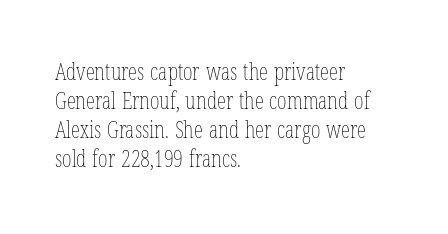
{"italic": "no", "bold": "no", "underline": "no", "align": "left", "line_spacing": "normal", "line_spacing_ratio": 1.26, "letter_spacing": "normal", "letter_spacing_em": 0.0, "glyph_px": 23}
